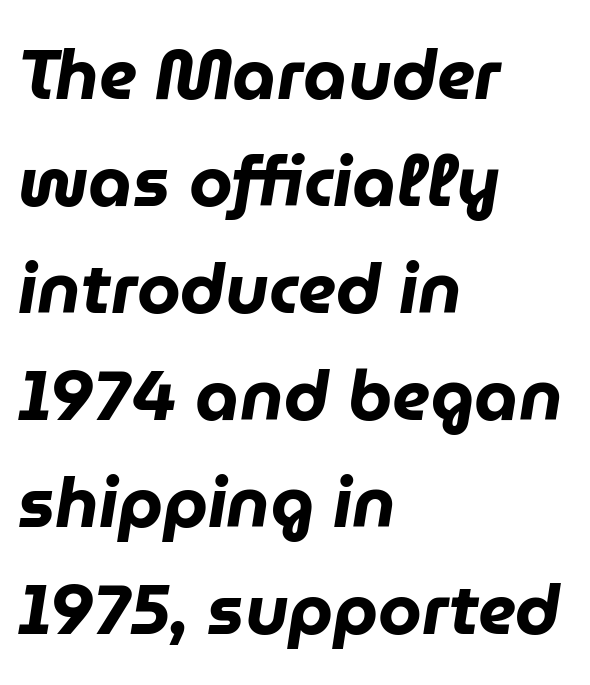
{"italic": "yes", "lean": "right", "slant_degrees": 9, "bold": "yes", "weight": "heavy", "width": "normal", "stroke_contrast": "low", "x_height": "medium", "monospaced": "no", "underline": "no", "align": "left", "line_spacing": "normal", "line_spacing_ratio": 1.53, "letter_spacing": "normal", "letter_spacing_em": 0.0, "glyph_px": 70}
